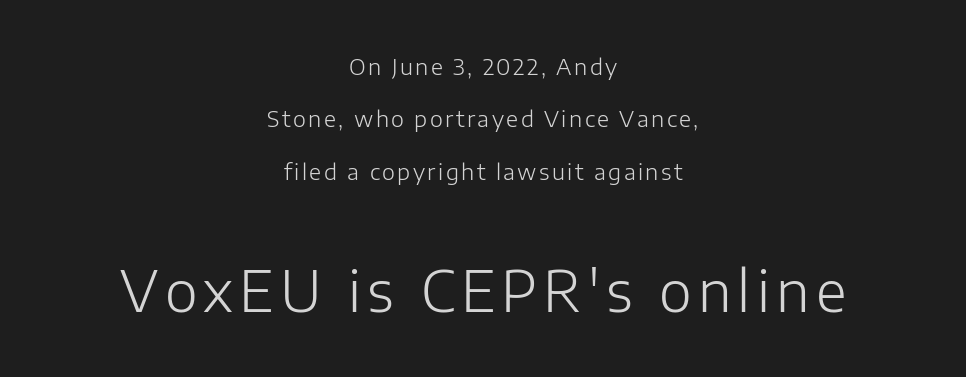
{"serif": "no", "italic": "no", "bold": "no", "weight": "light", "width": "normal", "stroke_contrast": "low", "x_height": "medium", "monospaced": "no", "underline": "no", "align": "center", "line_spacing": "loose", "line_spacing_ratio": 2.38, "larger_block": "second", "size_ratio": 2.55, "glyph_px": 56}
